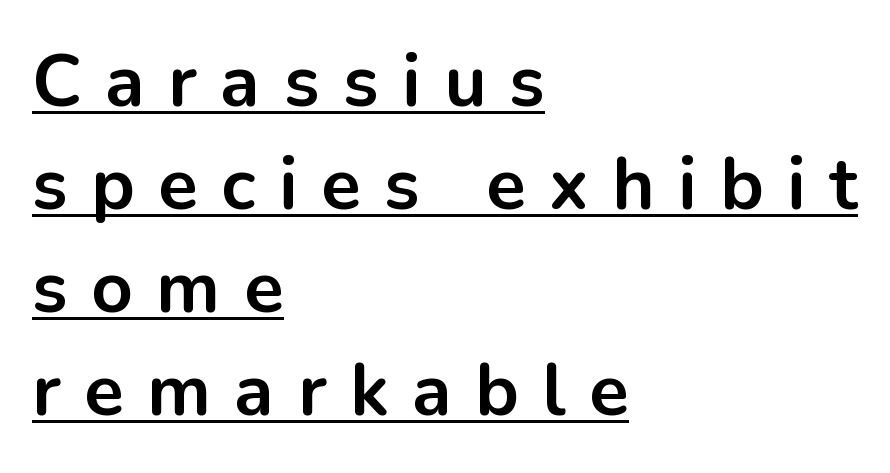
The image shows 73 px bold sans-serif type, upright; set left-aligned, normal line spacing (1.41x), unusually wide letter spacing (+0.32 em), underlined; low stroke contrast and a medium x-height.
